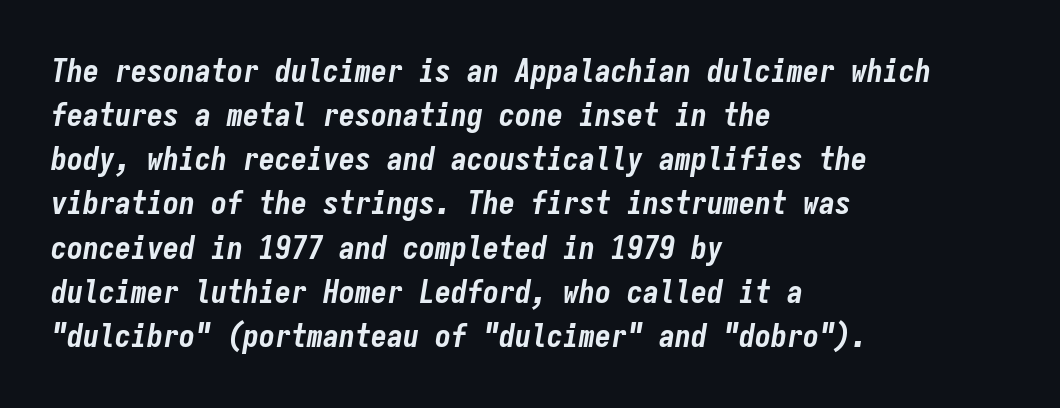
On the weight axis this lands at bold, roughly 700. Look at the tracking — it's just the regular setting, nothing added. Line spacing here is normal. The specimen reads as italic at a glance.
